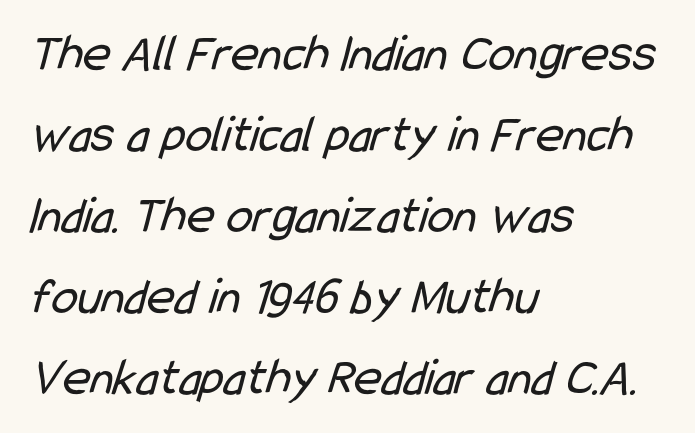
{"serif": "no", "bold": "no", "weight": "regular", "width": "condensed", "stroke_contrast": "low", "x_height": "medium", "monospaced": "no", "underline": "no", "align": "left", "line_spacing": "normal", "line_spacing_ratio": 1.53, "letter_spacing": "normal", "letter_spacing_em": 0.0, "glyph_px": 53}
